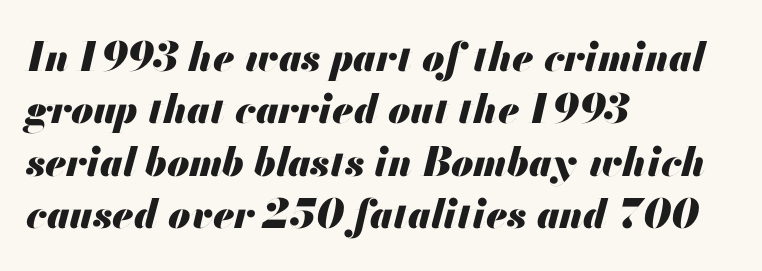
Q: Is the text bold? A: Yes.
Q: Is the text italic (slanted)? A: Yes, it leans right by about 13 degrees.
Q: Is the text underlined? A: No.
Q: How is the paragraph aligned? A: Left-aligned.
Q: Is the spacing between letters normal or unusually wide? A: Normal.
Q: Is the spacing between lines tight, normal or loose? A: Normal.
Q: Width (condensed, normal, or wide)? A: Normal.
Q: Stroke contrast? A: Medium.
Q: x-height? A: Small.
Q: Monospaced? A: No.
